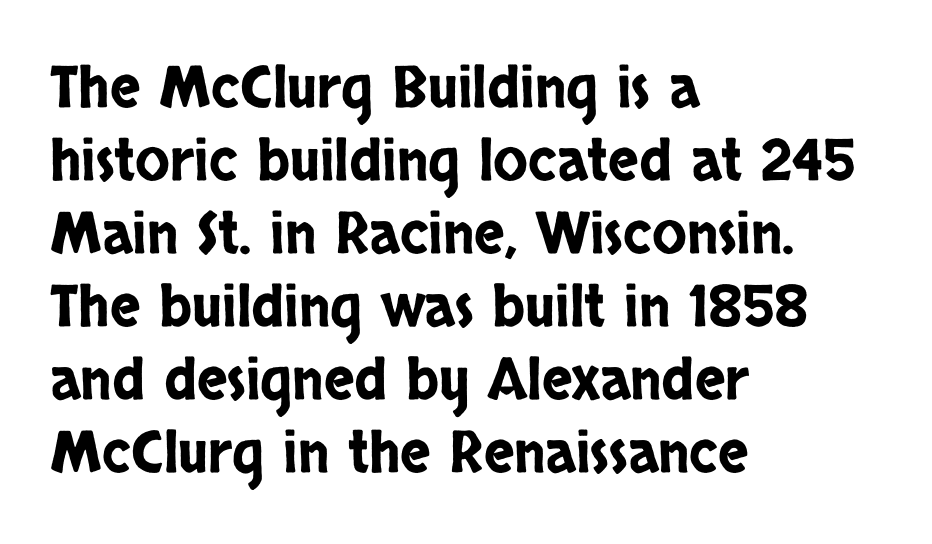
{"serif": "no", "italic": "no", "width": "condensed", "stroke_contrast": "low", "x_height": "large", "monospaced": "no", "underline": "no", "align": "left", "line_spacing": "normal", "line_spacing_ratio": 1.28, "letter_spacing": "normal", "letter_spacing_em": 0.0, "glyph_px": 57}
